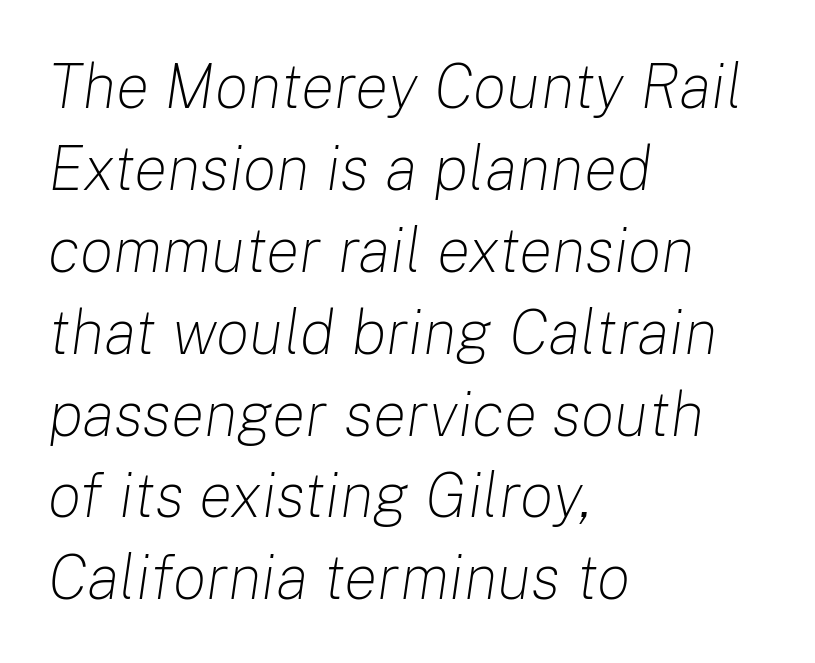
Q: Is the text bold? A: No.
Q: Is the text italic (slanted)? A: Yes, it leans right by about 8 degrees.
Q: Is the text underlined? A: No.
Q: How is the paragraph aligned? A: Left-aligned.
Q: Is the spacing between letters normal or unusually wide? A: Normal.
Q: Is the spacing between lines tight, normal or loose? A: Normal.
Q: Width (condensed, normal, or wide)? A: Normal.
Q: Stroke contrast? A: Low.
Q: x-height? A: Medium.
Q: Monospaced? A: No.
